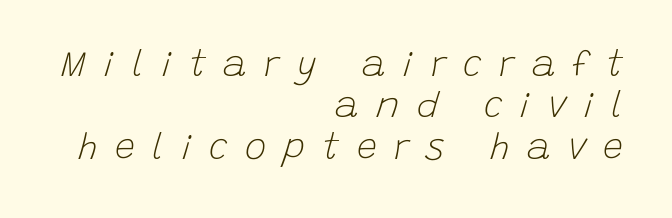
The image shows 36 px light type, italic (leaning right); set right-aligned, tight line spacing (1.15x), unusually wide letter spacing (+0.48 em), not underlined; low stroke contrast and a large x-height.
